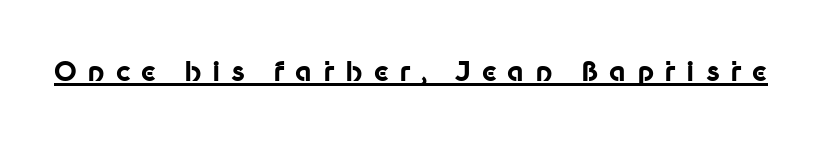
{"italic": "no", "bold": "yes", "underline": "yes", "letter_spacing": "wide", "letter_spacing_em": 0.4, "glyph_px": 27}
